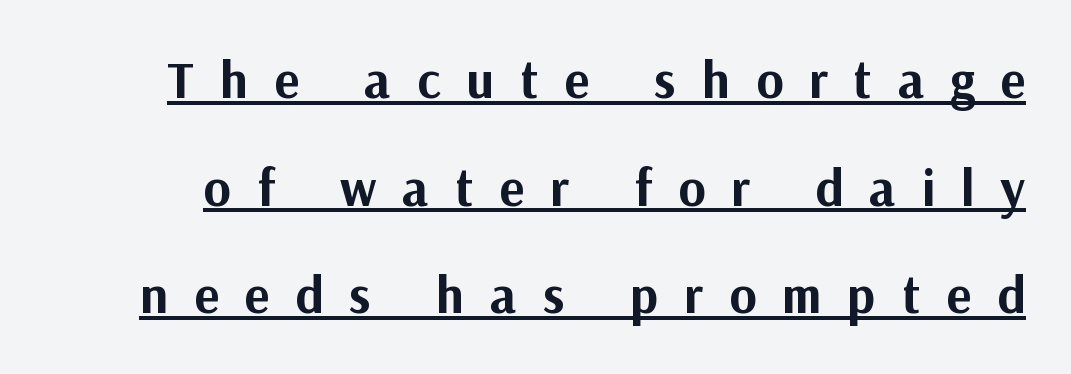
You could only call the tracking loose — the letters float apart. Whoever set this chose breathing room over compactness in the vertical rhythm. The letters carry no serifs — their stems end cleanly without finishing strokes. Do the characters align in a grid? No, the font is proportional. A full-strength bold gives these letters their thick strokes.
